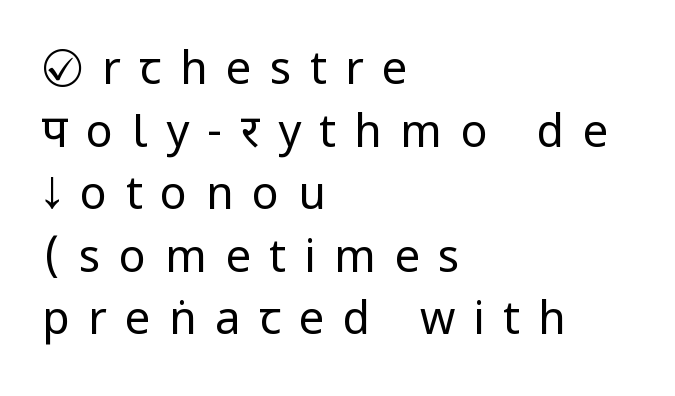
{"serif": "no", "italic": "no", "bold": "no", "weight": "regular", "width": "condensed", "stroke_contrast": "low", "underline": "no", "align": "left", "line_spacing": "normal", "line_spacing_ratio": 1.39, "letter_spacing": "wide", "letter_spacing_em": 0.41, "glyph_px": 45}
